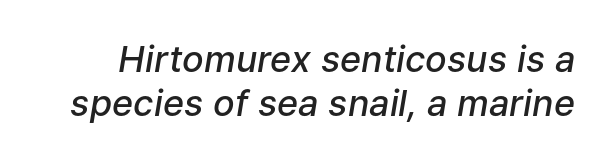
Q: Is the text bold? A: Semi-bold.
Q: Is the text italic (slanted)? A: Yes, it leans right by about 9 degrees.
Q: Is the text underlined? A: No.
Q: Is the spacing between letters normal or unusually wide? A: Normal.
Q: Width (condensed, normal, or wide)? A: Normal.
Q: Stroke contrast? A: Low.
Q: x-height? A: Medium.
Q: Monospaced? A: No.
